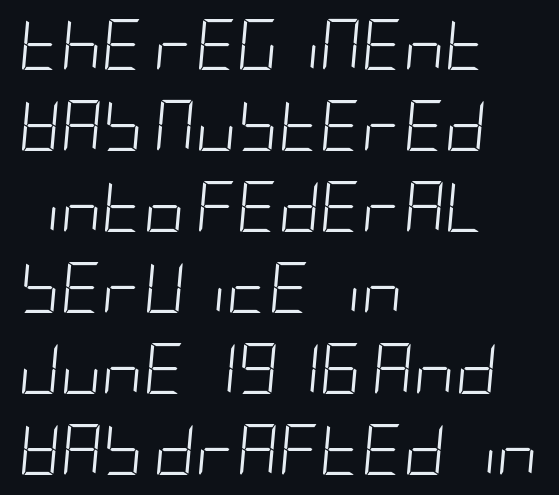
Q: Is the text bold? A: No.
Q: Is the text italic (slanted)? A: Yes, it leans right by about 5 degrees.
Q: Is the text underlined? A: No.
Q: How is the paragraph aligned? A: Left-aligned.
Q: Is the spacing between letters normal or unusually wide? A: Normal.
Q: Is the spacing between lines tight, normal or loose? A: Normal.
Q: Width (condensed, normal, or wide)? A: Condensed.
Q: Stroke contrast? A: Low.
Q: x-height? A: Large.
